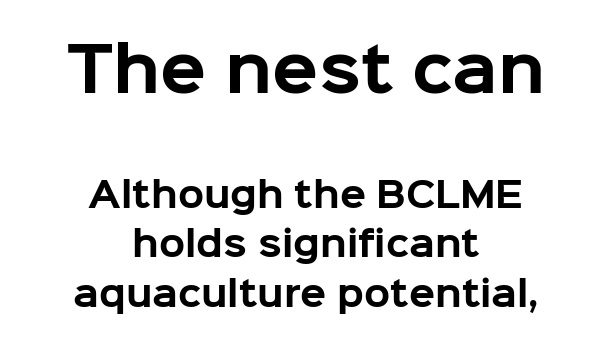
Type size steps down from the first block to the second. This is roman type, the default non-slanted kind. The passage shown is typeset with a sans-serif family. This sample has the flowing, uneven cadence of proportional lettering. The area under the type is left untouched.
